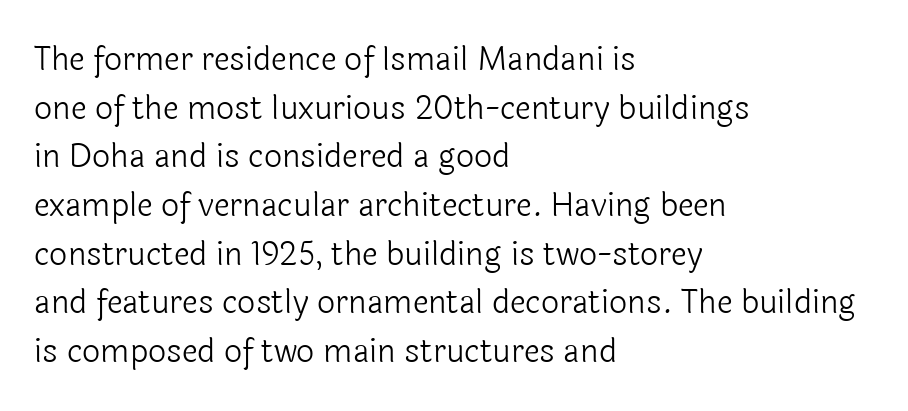
When letters stand straight like this, we call the style roman or upright. If you drew a ruler down the left edge, every line would touch it. Leading matches the norm, producing a regular column. The gap between lines stays unmarked. Compared with typical body copy, the letter spacing here is the same.
